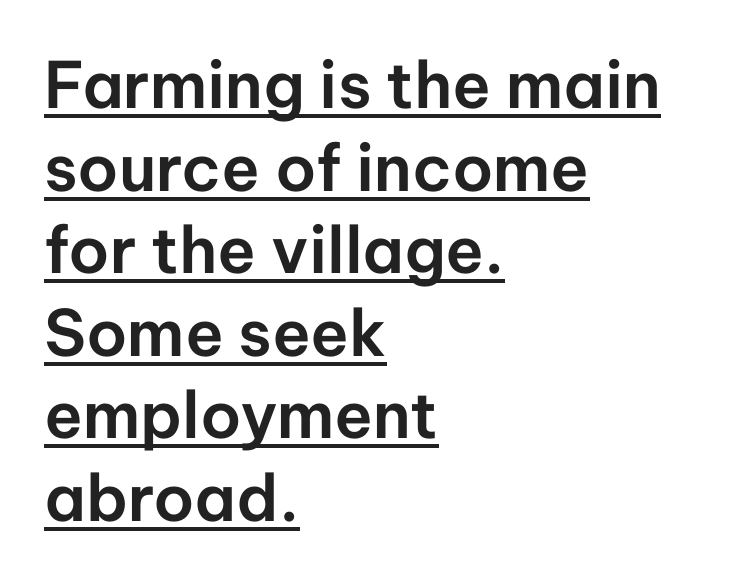
Q: Is the text italic (slanted)? A: No, it is upright.
Q: Is the typeface a serif or a sans-serif typeface? A: Sans-serif.
Q: Is the text underlined? A: Yes.
Q: How is the paragraph aligned? A: Left-aligned.
Q: Is the spacing between letters normal or unusually wide? A: Normal.
Q: Is the spacing between lines tight, normal or loose? A: Normal.
Q: Width (condensed, normal, or wide)? A: Normal.
Q: Stroke contrast? A: Low.
Q: x-height? A: Medium.
Q: Monospaced? A: No.
